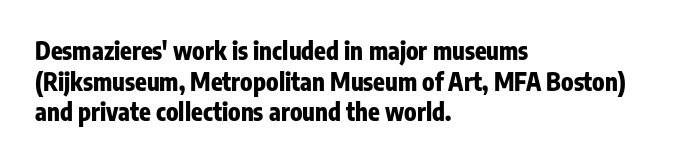
Summary of weight: heavy, a full bold. Tracking value appears to be zero — textbook default spacing. No italicization has been applied; the sample stays upright. The words here are not underlined. A normal amount of white space separates one row of letters from the next.
